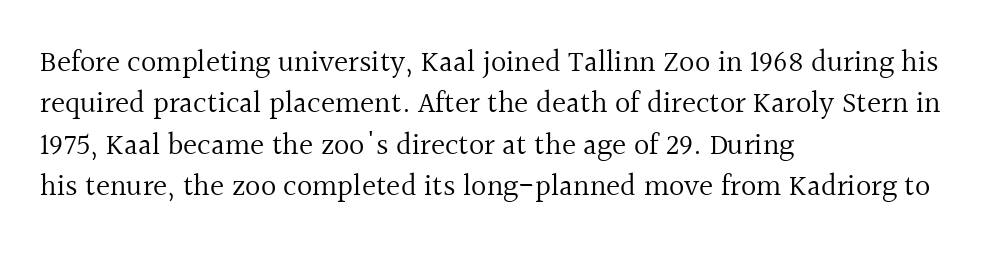
Serifs: yes, visible at the terminals of the letterforms. Regarding leading, the lines here are spaced in the standard way. The cut favours lightness, reaching ordinary text weight at its darkest. Rule under the text: the space is simply empty.
